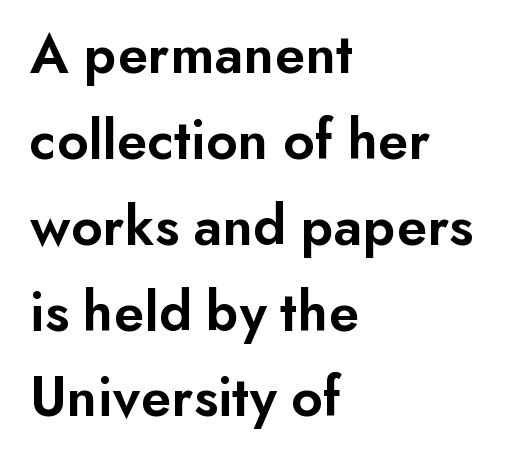
Q: Is the text bold? A: Semi-bold.
Q: Is the text italic (slanted)? A: No, it is upright.
Q: Is the typeface a serif or a sans-serif typeface? A: Sans-serif.
Q: Is the text underlined? A: No.
Q: How is the paragraph aligned? A: Left-aligned.
Q: Is the spacing between letters normal or unusually wide? A: Normal.
Q: Is the spacing between lines tight, normal or loose? A: Normal.
Q: Width (condensed, normal, or wide)? A: Normal.
Q: Stroke contrast? A: Low.
Q: x-height? A: Small.
Q: Monospaced? A: No.
